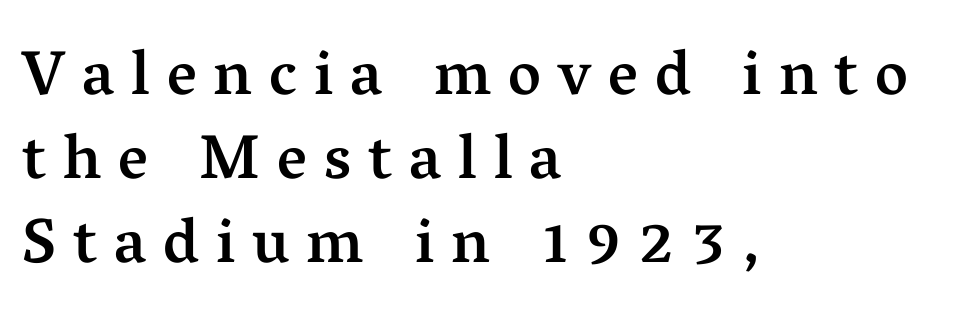
How are the letters spaced? Widely, with obvious added tracking. A bare baseline throughout the passage. This is the in-between weight designers call semibold or demi. Do the characters align in a grid? No, the font is proportional. Horizontal alignment here is leftward, the default for most running prose.
